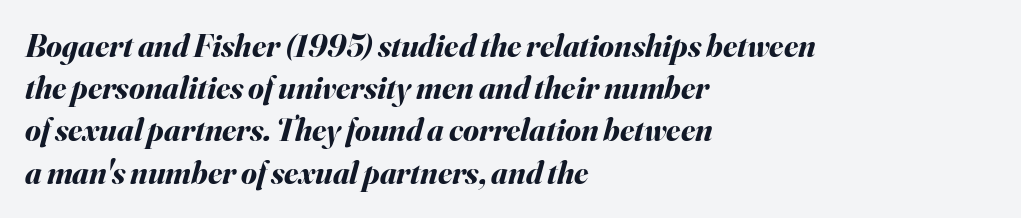
Q: Is the text bold? A: Yes.
Q: Is the text italic (slanted)? A: Yes, it leans right by about 16 degrees.
Q: Is the text underlined? A: No.
Q: How is the paragraph aligned? A: Left-aligned.
Q: Is the spacing between letters normal or unusually wide? A: Normal.
Q: Is the spacing between lines tight, normal or loose? A: Normal.
Q: Width (condensed, normal, or wide)? A: Normal.
Q: Stroke contrast? A: Medium.
Q: x-height? A: Small.
Q: Monospaced? A: No.
